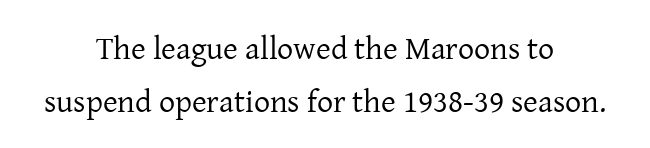
The image shows 32 px regular-weight serif type, upright; set centered, normal line spacing (1.67x), normal letter spacing, not underlined; low stroke contrast and a medium x-height.
